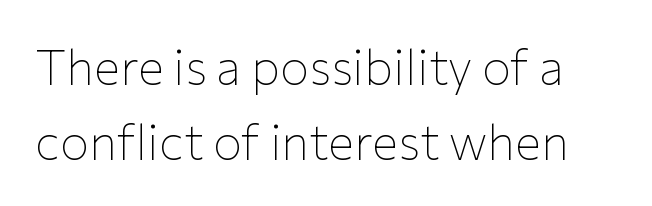
Q: Is the text bold? A: No.
Q: Is the text italic (slanted)? A: No, it is upright.
Q: Is the typeface a serif or a sans-serif typeface? A: Sans-serif.
Q: Is the text underlined? A: No.
Q: Is the spacing between letters normal or unusually wide? A: Normal.
Q: Is the spacing between lines tight, normal or loose? A: Normal.
Q: Width (condensed, normal, or wide)? A: Normal.
Q: Stroke contrast? A: Low.
Q: x-height? A: Medium.
Q: Monospaced? A: No.
